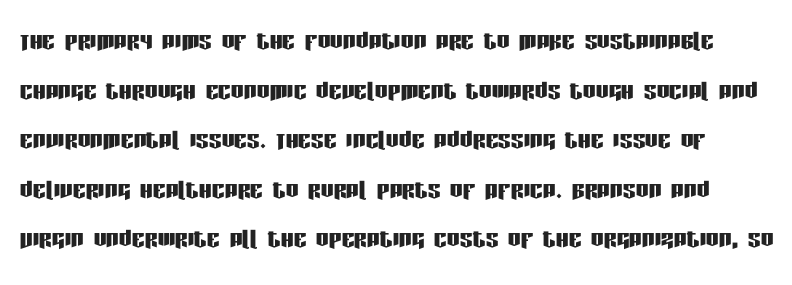
The image shows 32 px condensed sans-serif type, upright; set normal line spacing (1.55x), normal letter spacing, not underlined; low stroke contrast and a large x-height.
